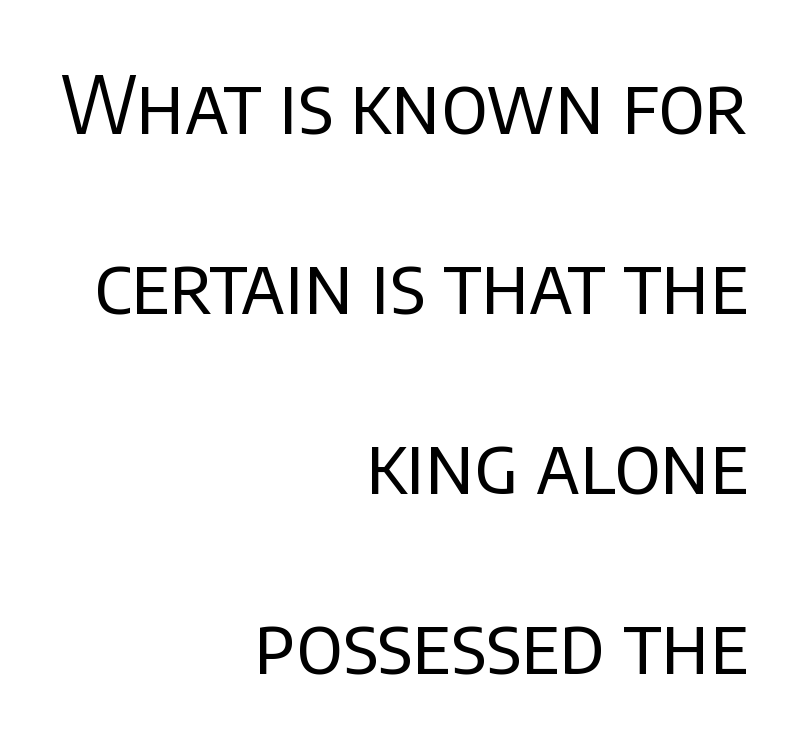
{"serif": "no", "italic": "no", "bold": "no", "weight": "regular", "width": "normal", "stroke_contrast": "low", "x_height": "large", "monospaced": "no", "underline": "no", "align": "right", "line_spacing": "loose", "line_spacing_ratio": 2.28, "letter_spacing": "normal", "letter_spacing_em": 0.0, "glyph_px": 79}
